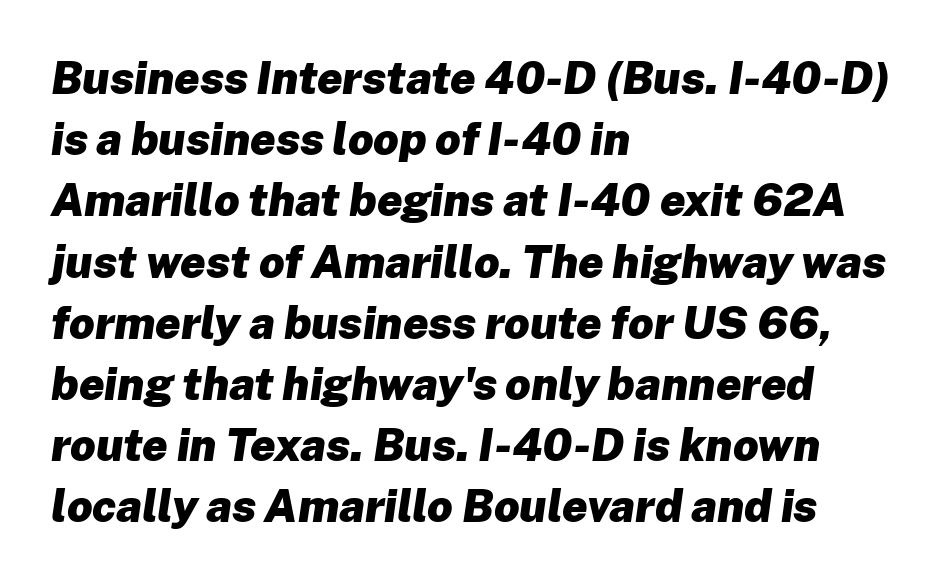
Quick note: underline off. You'd pick this weight for a headline — it's a proper bold. Each new line begins a customary step beneath the previous one. These lines are rendered in a variable-pitch font. The setting favours the left margin, as ordinary paragraphs usually do.
